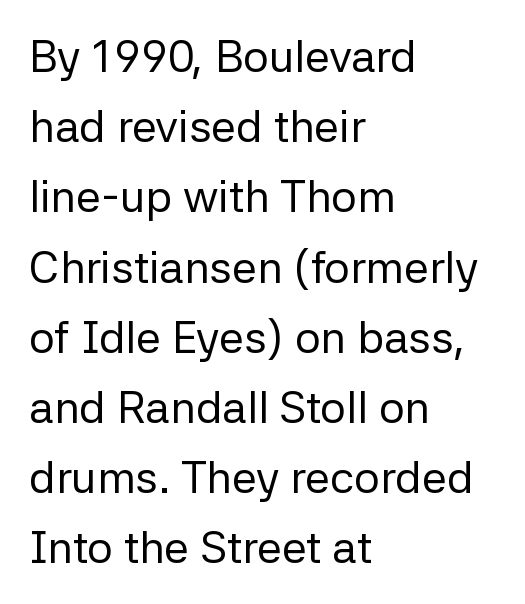
{"serif": "no", "italic": "no", "bold": "no", "weight": "regular", "width": "normal", "stroke_contrast": "low", "x_height": "medium", "monospaced": "no", "underline": "no", "align": "left", "line_spacing": "normal", "line_spacing_ratio": 1.56, "letter_spacing": "normal", "letter_spacing_em": 0.0, "glyph_px": 45}
